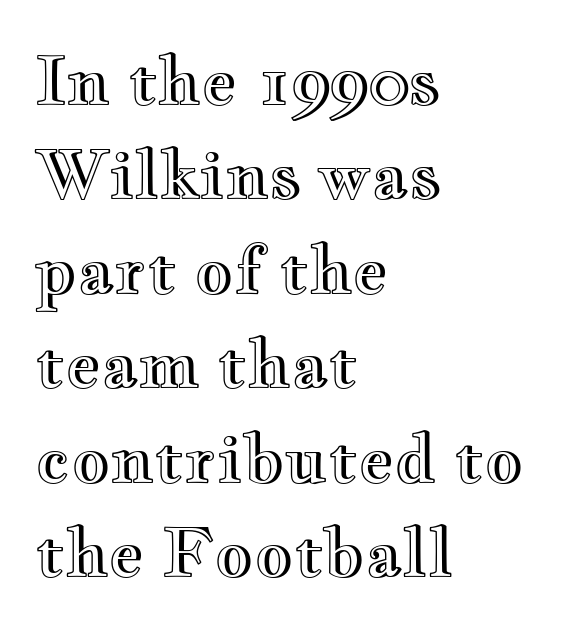
Q: Is the text italic (slanted)? A: No, it is upright.
Q: Is the text underlined? A: No.
Q: How is the paragraph aligned? A: Left-aligned.
Q: Is the spacing between letters normal or unusually wide? A: Normal.
Q: Is the spacing between lines tight, normal or loose? A: Normal.
Q: Width (condensed, normal, or wide)? A: Wide.
Q: x-height? A: Small.
Q: Monospaced? A: No.
